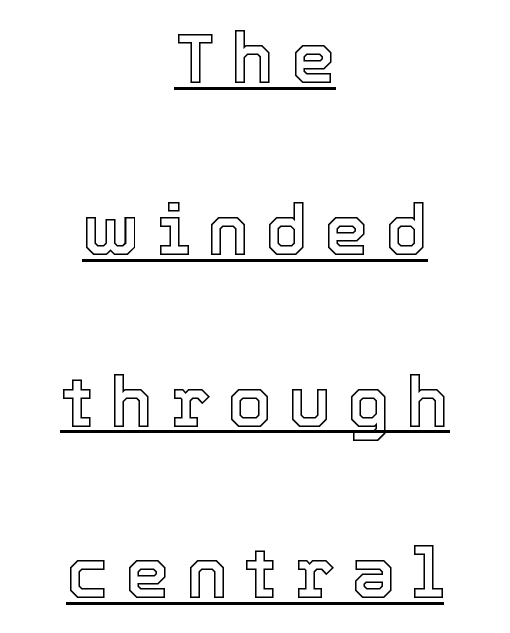
Q: Is the text italic (slanted)? A: No, it is upright.
Q: Is the text underlined? A: Yes.
Q: How is the paragraph aligned? A: Centered.
Q: Is the spacing between letters normal or unusually wide? A: Unusually wide.
Q: Is the spacing between lines tight, normal or loose? A: Loose.
Q: Width (condensed, normal, or wide)? A: Normal.
Q: x-height? A: Medium.
Q: Monospaced? A: No.
